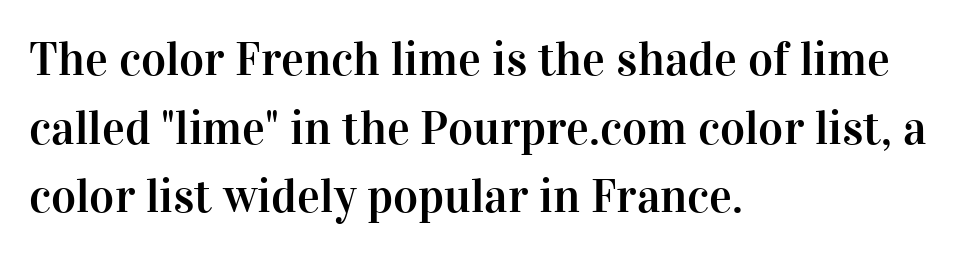
{"serif": "yes", "italic": "no", "width": "normal", "stroke_contrast": "high", "x_height": "medium", "monospaced": "no", "underline": "no", "align": "left", "line_spacing": "normal", "line_spacing_ratio": 1.43, "letter_spacing": "normal", "letter_spacing_em": 0.0, "glyph_px": 48}
